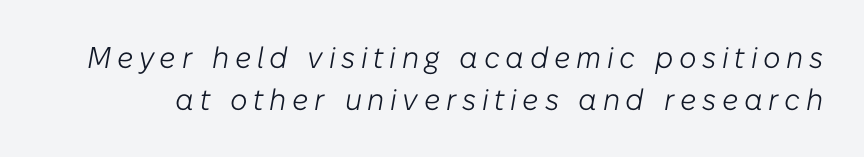
The image shows 30 px light type, italic (leaning right); set normal line spacing (1.39x), not underlined; low stroke contrast and a medium x-height.
